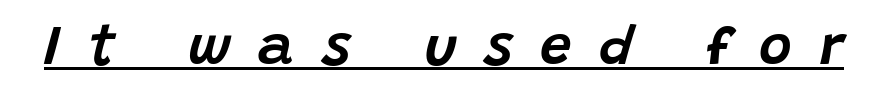
Descenders here cross a horizontal rule under the line. The specimen reads as italic at a glance. Between one letter and the next there's a generous, obvious gap. Character widths vary here, with narrow letters taking less room than wide ones.
